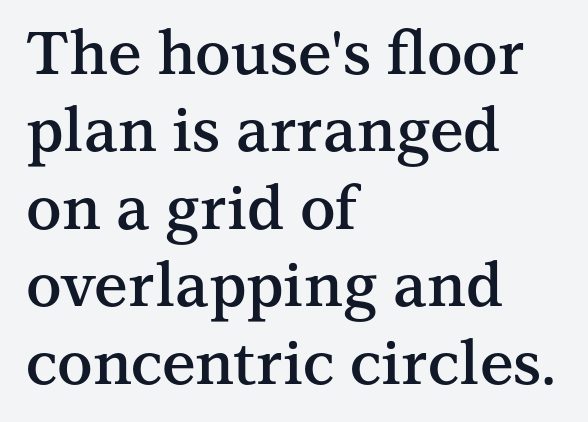
The image shows 60 px semibold serif type, upright; set left-aligned, normal line spacing (1.29x), normal letter spacing, not underlined; medium stroke contrast and a medium x-height.
